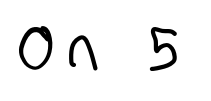
The image shows 64 px condensed sans-serif type; set unusually wide letter spacing (+0.23 em), not underlined; low stroke contrast and a large x-height.
